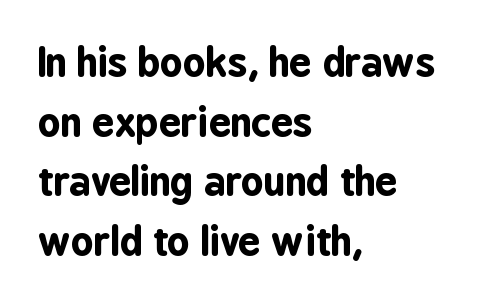
When letters stand straight like this, we call the style roman or upright. The rendering anchors every line to the left-hand side. Has an underline been added? It has not. To sum up the face: it is a sans, with no serifs. Looks like regular typesetting: each glyph gets only the width it needs.
